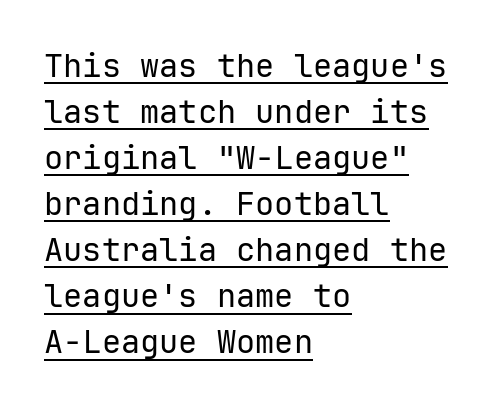
Q: Is the text bold? A: No.
Q: Is the text italic (slanted)? A: No, it is upright.
Q: Is the typeface a serif or a sans-serif typeface? A: Sans-serif.
Q: Is the text underlined? A: Yes.
Q: How is the paragraph aligned? A: Left-aligned.
Q: Is the spacing between letters normal or unusually wide? A: Normal.
Q: Is the spacing between lines tight, normal or loose? A: Normal.
Q: Width (condensed, normal, or wide)? A: Normal.
Q: Stroke contrast? A: Low.
Q: x-height? A: Medium.
Q: Monospaced? A: Yes.
